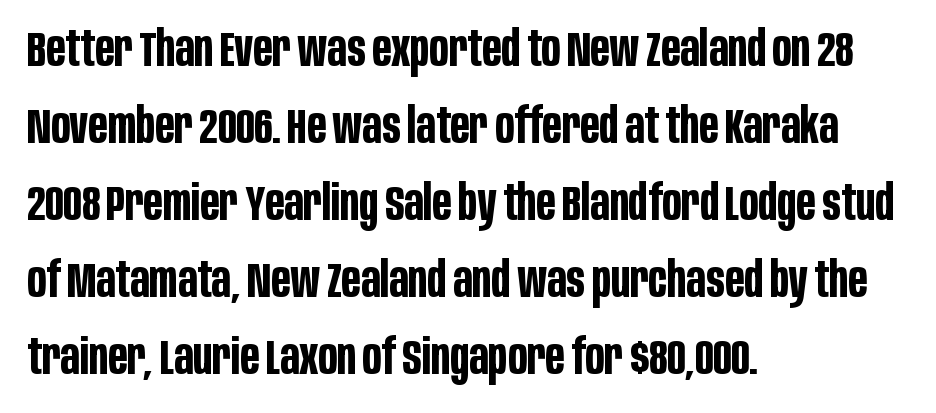
{"serif": "no", "italic": "no", "bold": "yes", "weight": "bold", "width": "condensed", "stroke_contrast": "low", "x_height": "large", "monospaced": "no", "underline": "no", "align": "left", "line_spacing": "normal", "line_spacing_ratio": 1.57, "letter_spacing": "normal", "letter_spacing_em": 0.0, "glyph_px": 49}
